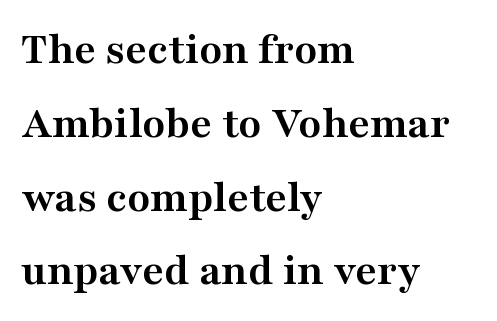
This sample has the flowing, uneven cadence of proportional lettering. The typesetter chose a ragged-right arrangement here. The horizontal fit of the characters is conventional and even. Unmarked baselines from the first word to the last.
